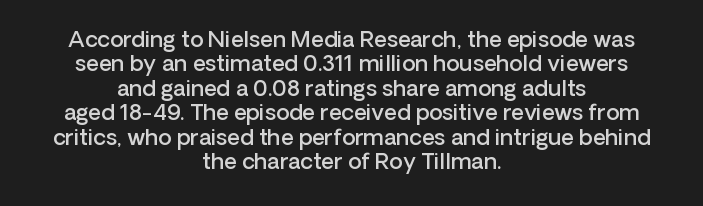
Q: Is the text bold? A: Semi-bold.
Q: Is the text italic (slanted)? A: No, it is upright.
Q: Is the text underlined? A: No.
Q: How is the paragraph aligned? A: Centered.
Q: Is the spacing between letters normal or unusually wide? A: Normal.
Q: Is the spacing between lines tight, normal or loose? A: Tight.
